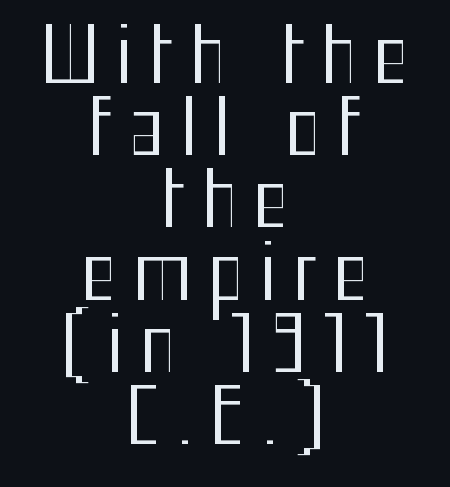
Horizontal alignment here is central, giving a formal, balanced look. The space beneath each line is pristine and unruled. The font family rendered here belongs to the sans-serif group. Here the designer chose a conventional face with non-uniform glyph widths. These lines were composed using upright roman letters. Heaviness? Minimal to ordinary, like unemphasized prose.
